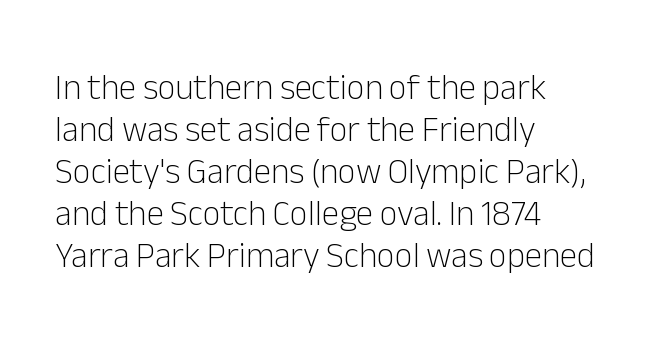
The face used here is rendered with its standard letterfit. Stroke terminals: plain, sans-serif. Any mark beneath the type? The region is blank. Each letter keeps its own natural width here, so spacing adapts to shape.
